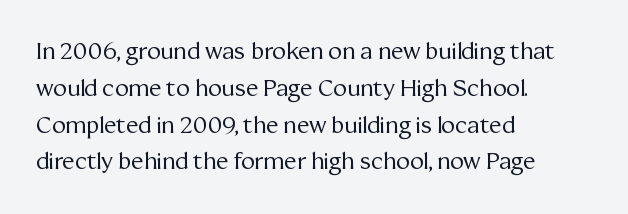
The rendering uses a moderate line-height, typical for paragraphs. The cut favours lightness, reaching ordinary text weight at its darkest. This is roman type, the default non-slanted kind. A student would call this left alignment; a typographer would say flush left, rag right. Honestly, there is no underline to notice here at all. The letterforms sit shoulder to shoulder at normal distance.
